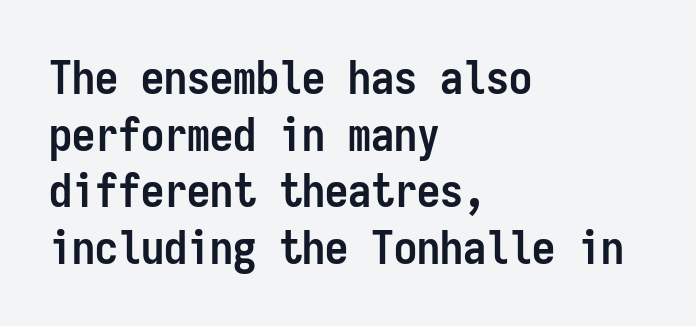
The letters march in equal steps, a hallmark of fixed-pitch type. The strip under each line holds only bare page. The glyphs have the mass of a bold cut. Standard letterfit; no display-style spreading of the glyphs.
